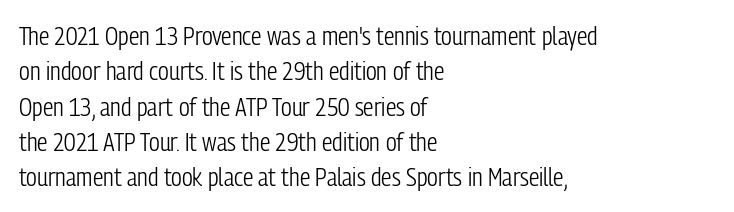
Vertically, the passage feels balanced, rows spaced as you'd expect. No italicization has been applied; the sample stays upright. A bare baseline throughout the passage. Think standard paragraph weight, or any step lighter than that.
